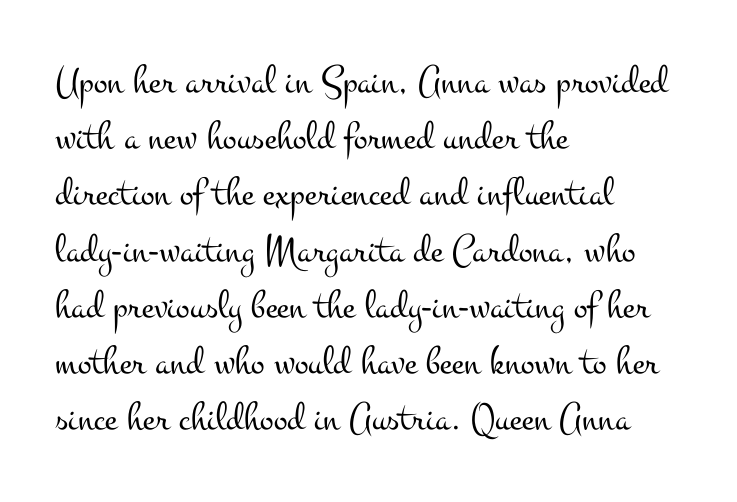
The image shows 41 px light, wide type; set left-aligned, normal line spacing (1.37x), normal letter spacing, not underlined; medium stroke contrast and a small x-height.
